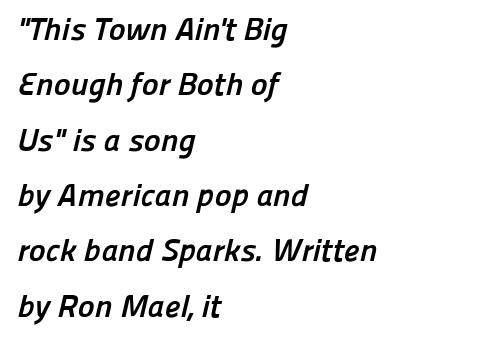
Q: Is the text bold? A: Yes.
Q: Is the typeface a serif or a sans-serif typeface? A: Sans-serif.
Q: Is the text underlined? A: No.
Q: How is the paragraph aligned? A: Left-aligned.
Q: Is the spacing between letters normal or unusually wide? A: Normal.
Q: Width (condensed, normal, or wide)? A: Normal.
Q: Stroke contrast? A: Low.
Q: x-height? A: Medium.
Q: Monospaced? A: No.
